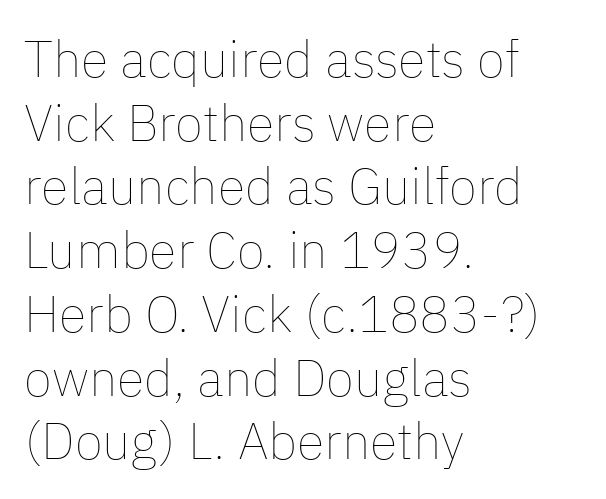
Q: Is the text bold? A: No.
Q: Is the text italic (slanted)? A: No, it is upright.
Q: Is the text underlined? A: No.
Q: How is the paragraph aligned? A: Left-aligned.
Q: Is the spacing between letters normal or unusually wide? A: Normal.
Q: Is the spacing between lines tight, normal or loose? A: Normal.
Q: Width (condensed, normal, or wide)? A: Normal.
Q: Stroke contrast? A: Low.
Q: x-height? A: Medium.
Q: Monospaced? A: No.
